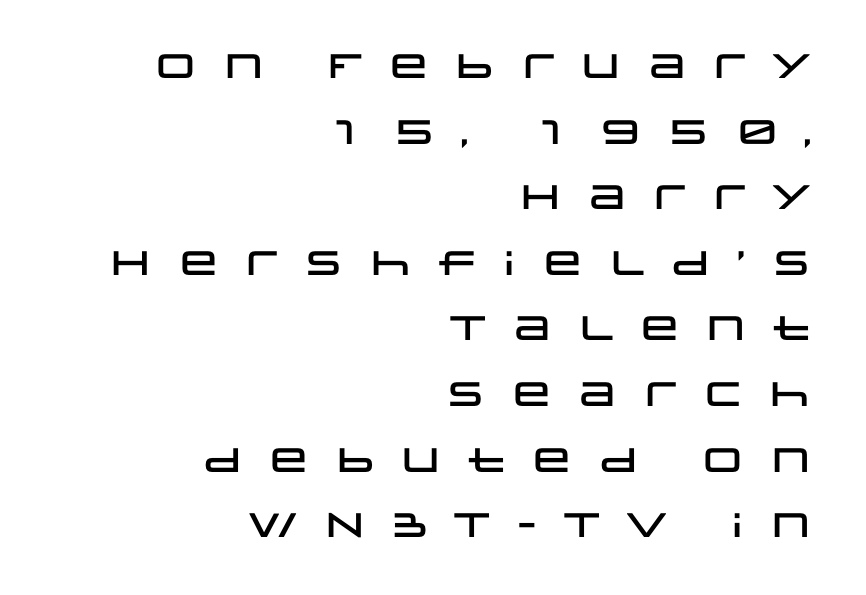
Q: Is the text italic (slanted)? A: No, it is upright.
Q: Is the typeface a serif or a sans-serif typeface? A: Sans-serif.
Q: Is the text underlined? A: No.
Q: How is the paragraph aligned? A: Right-aligned.
Q: Is the spacing between letters normal or unusually wide? A: Unusually wide.
Q: Is the spacing between lines tight, normal or loose? A: Loose.
Q: Width (condensed, normal, or wide)? A: Wide.
Q: Stroke contrast? A: Low.
Q: x-height? A: Large.
Q: Monospaced? A: No.
